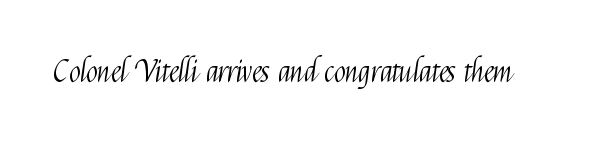
You could not count columns in this text — the font is proportionally spaced. No letter is thick-stroked: the sample isn't bold. Glyph-to-glyph distance matches everyday printed text. Classification — sans serif. Clear beneath every line of the passage.
